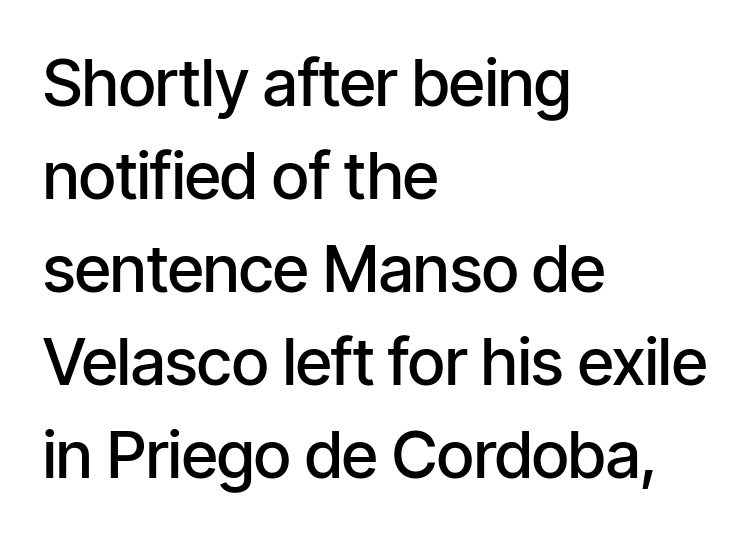
The image shows 65 px semibold, condensed sans-serif type, upright; set left-aligned, normal line spacing (1.43x), normal letter spacing, not underlined; low stroke contrast and a medium x-height.
